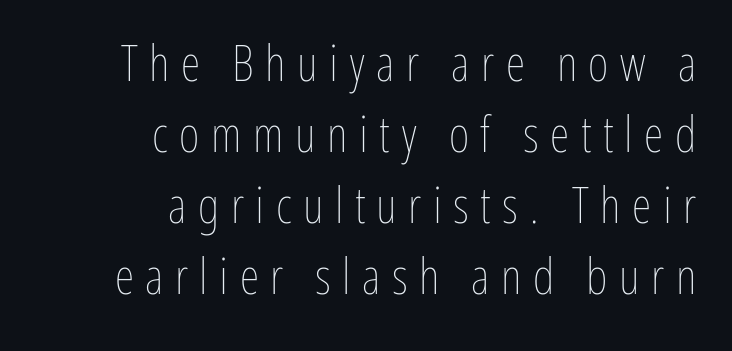
The image shows 50 px thin, condensed type, upright; set right-aligned, normal line spacing (1.42x), unusually wide letter spacing (+0.23 em), not underlined; low stroke contrast and a medium x-height.
